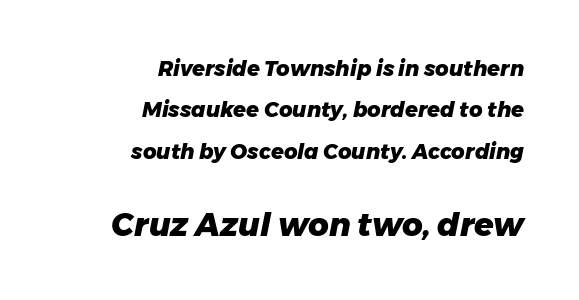
Q: Is the text bold? A: Yes.
Q: Is the text italic (slanted)? A: Yes, it leans right by about 11 degrees.
Q: Is the text underlined? A: No.
Q: How is the paragraph aligned? A: Right-aligned.
Q: Is the spacing between letters normal or unusually wide? A: Normal.
Q: Is the spacing between lines tight, normal or loose? A: Loose.
Q: Which block of text is set in a larger size, the first (top) or the second (bottom)? A: The second (bottom) one.
Q: Width (condensed, normal, or wide)? A: Normal.
Q: Stroke contrast? A: Low.
Q: x-height? A: Medium.
Q: Monospaced? A: No.
